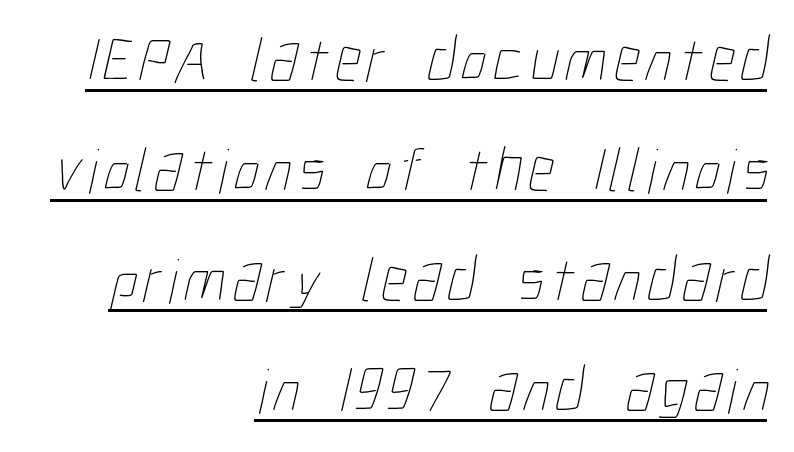
Is there an underline? Yes — a line sits under the letters. A flush-right, rag-left setting is used for this passage. Summary of weight: not heavy and not bold. Is this a fixed-width face? No — the glyphs have proportional, varying widths.
